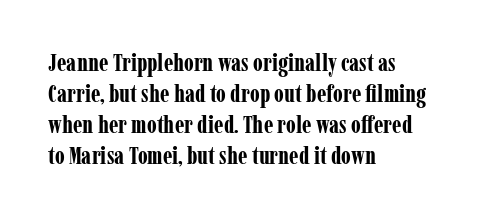
{"italic": "no", "bold": "yes", "underline": "no", "align": "left", "line_spacing": "normal", "line_spacing_ratio": 1.29, "letter_spacing": "normal", "letter_spacing_em": 0.0, "glyph_px": 24}
